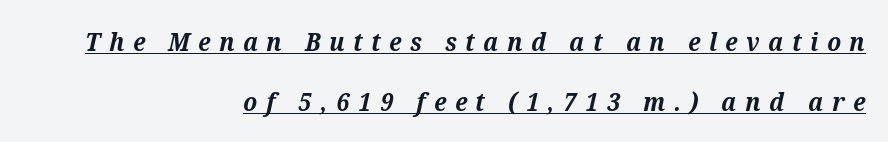
The image shows 26 px bold type, italic (leaning right); set right-aligned, loose line spacing (2.3x), unusually wide letter spacing (+0.33 em), underlined.
